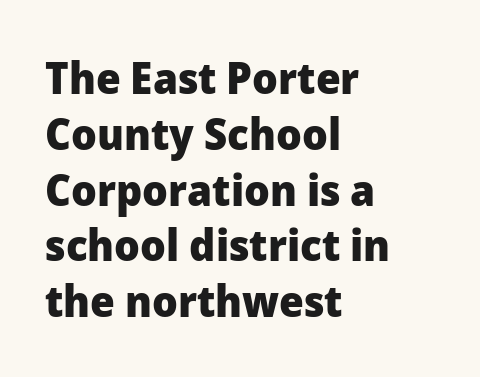
{"serif": "no", "italic": "no", "bold": "yes", "weight": "heavy", "width": "normal", "stroke_contrast": "low", "x_height": "medium", "monospaced": "no", "underline": "no", "align": "left", "line_spacing_ratio": 1.24, "letter_spacing": "normal", "letter_spacing_em": 0.0, "glyph_px": 45}
